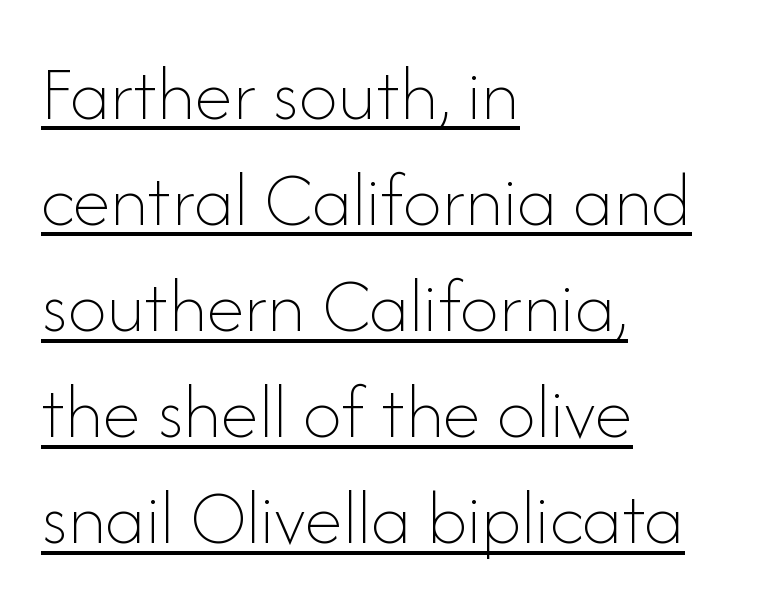
A normal amount of white space separates one row of letters from the next. Unbolded letterforms with no extra heft. Alignment: flush left. You can tell it's not italic because the verticals are truly vertical. The sample's only ornament is a line tracing under the words. Caption: standard tracking, unaltered.
